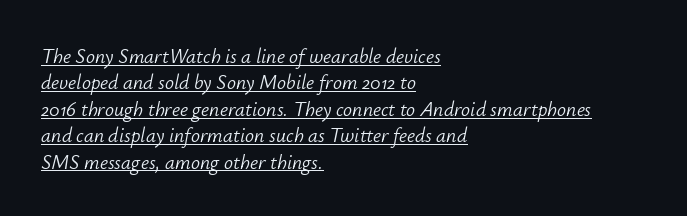
{"italic": "yes", "lean": "right", "slant_degrees": 12, "bold": "no", "underline": "yes", "align": "left", "line_spacing": "normal", "line_spacing_ratio": 1.32, "letter_spacing": "normal", "letter_spacing_em": 0.0, "glyph_px": 20}
